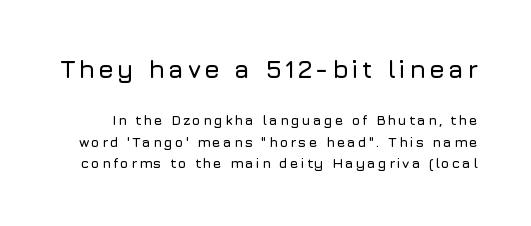
Q: Is the text italic (slanted)? A: No, it is upright.
Q: Is the text underlined? A: No.
Q: Is the spacing between lines tight, normal or loose? A: Normal.
Q: Which block of text is set in a larger size, the first (top) or the second (bottom)? A: The first (top) one.
